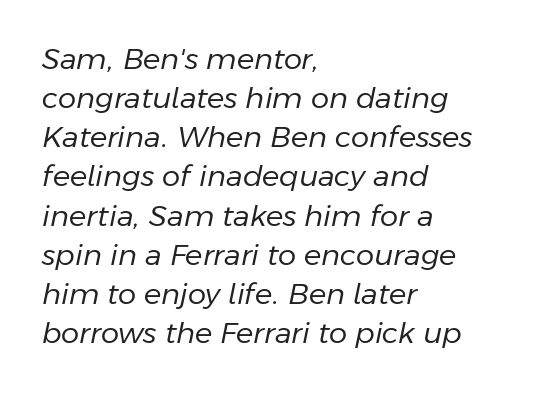
The image shows 29 px regular-weight type, italic (leaning right); set left-aligned, normal line spacing (1.35x), normal letter spacing, not underlined; low stroke contrast and a medium x-height.
